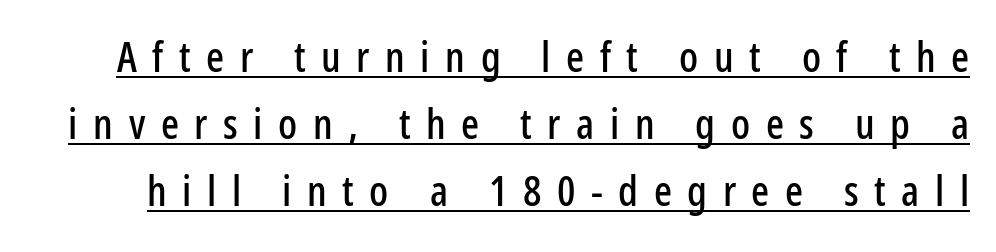
Q: Is the text italic (slanted)? A: No, it is upright.
Q: Is the typeface a serif or a sans-serif typeface? A: Sans-serif.
Q: Is the text underlined? A: Yes.
Q: Is the spacing between letters normal or unusually wide? A: Unusually wide.
Q: Is the spacing between lines tight, normal or loose? A: Normal.
Q: Width (condensed, normal, or wide)? A: Condensed.
Q: Stroke contrast? A: Low.
Q: x-height? A: Medium.
Q: Monospaced? A: No.
